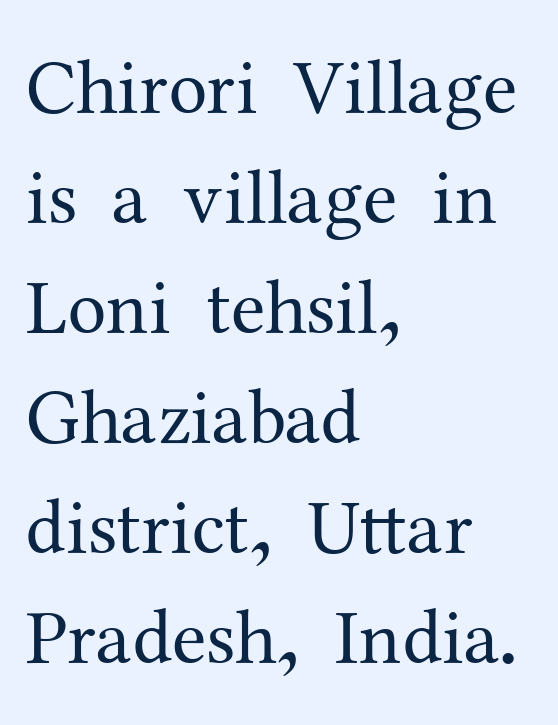
{"serif": "yes", "italic": "no", "bold": "no", "weight": "regular", "width": "normal", "stroke_contrast": "medium", "x_height": "medium", "monospaced": "no", "underline": "no", "align": "left", "line_spacing": "normal", "line_spacing_ratio": 1.41, "letter_spacing": "normal", "letter_spacing_em": 0.0, "glyph_px": 78}
